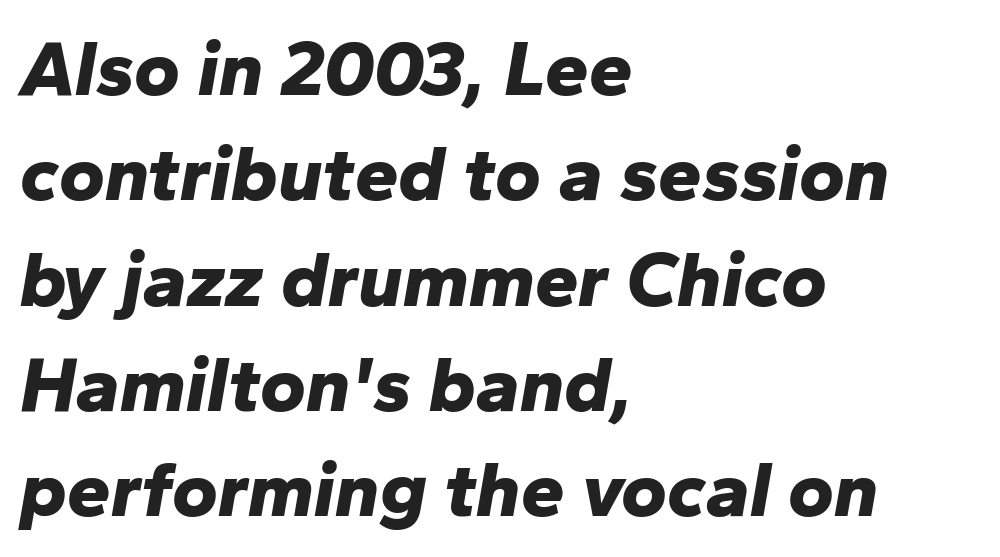
The image shows 78 px bold type, italic (leaning right); set left-aligned, normal line spacing (1.35x), normal letter spacing, not underlined; low stroke contrast and a medium x-height.
